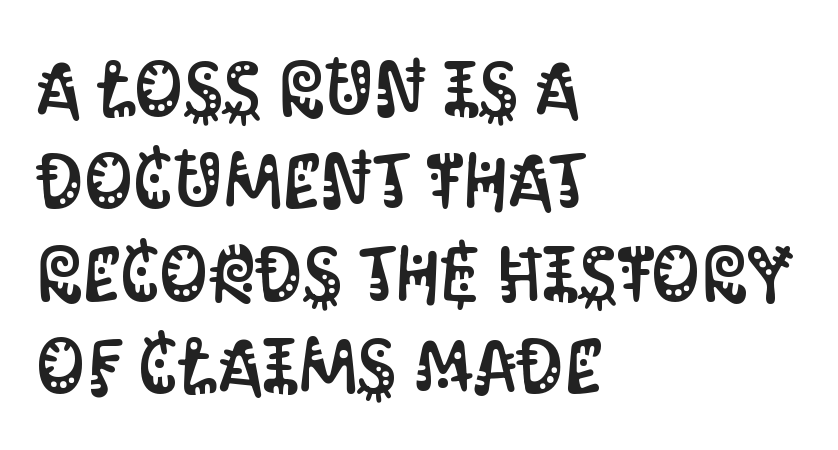
Q: Is the text italic (slanted)? A: No, it is upright.
Q: Is the typeface a serif or a sans-serif typeface? A: Sans-serif.
Q: Is the text underlined? A: No.
Q: How is the paragraph aligned? A: Left-aligned.
Q: Is the spacing between letters normal or unusually wide? A: Normal.
Q: Width (condensed, normal, or wide)? A: Condensed.
Q: Stroke contrast? A: Medium.
Q: x-height? A: Large.
Q: Monospaced? A: No.
